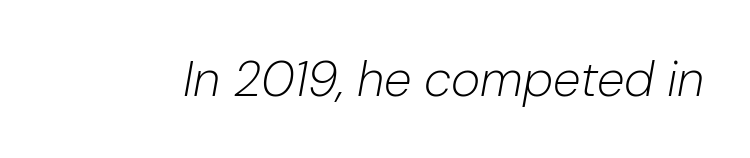
Q: Is the text bold? A: No.
Q: Is the text italic (slanted)? A: Yes, it leans right by about 10 degrees.
Q: Is the text underlined? A: No.
Q: Is the spacing between letters normal or unusually wide? A: Normal.
Q: Width (condensed, normal, or wide)? A: Normal.
Q: Stroke contrast? A: Low.
Q: x-height? A: Medium.
Q: Monospaced? A: No.
